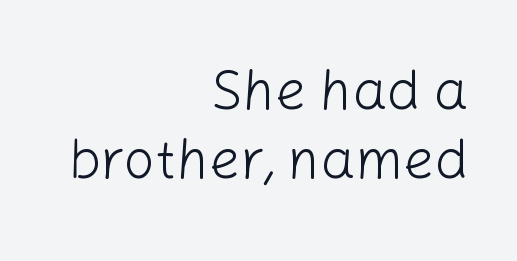
The text was rendered using a sans face with plain stroke endings. The string is rendered with underlining switched off. Note the varied advance widths — an 'i' is clearly narrower than an 'm'. Vertical spacing — default. The weight would be labelled regular, book, light, or lighter still. No extra tracking has been applied to these lines.
